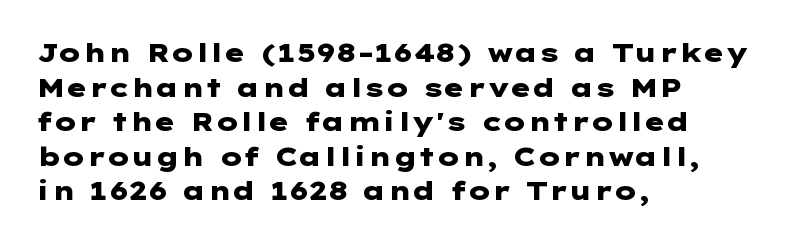
Q: Is the text bold? A: Yes.
Q: Is the text italic (slanted)? A: No, it is upright.
Q: Is the text underlined? A: No.
Q: How is the paragraph aligned? A: Left-aligned.
Q: Is the spacing between letters normal or unusually wide? A: Normal.
Q: Is the spacing between lines tight, normal or loose? A: Normal.
